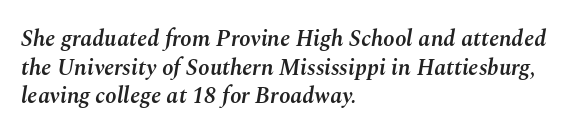
Q: Is the text bold? A: Semi-bold.
Q: Is the text italic (slanted)? A: Yes, it leans right by about 10 degrees.
Q: Is the text underlined? A: No.
Q: How is the paragraph aligned? A: Left-aligned.
Q: Is the spacing between letters normal or unusually wide? A: Normal.
